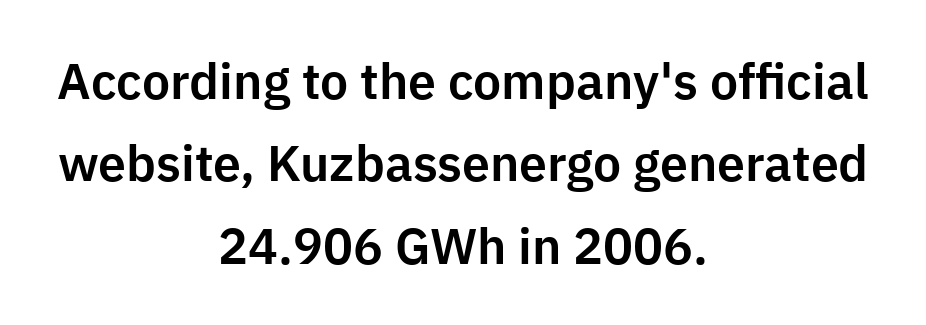
{"serif": "no", "italic": "no", "width": "normal", "stroke_contrast": "low", "x_height": "medium", "monospaced": "no", "underline": "no", "align": "center", "line_spacing": "normal", "line_spacing_ratio": 1.65, "letter_spacing": "normal", "letter_spacing_em": 0.0, "glyph_px": 50}
